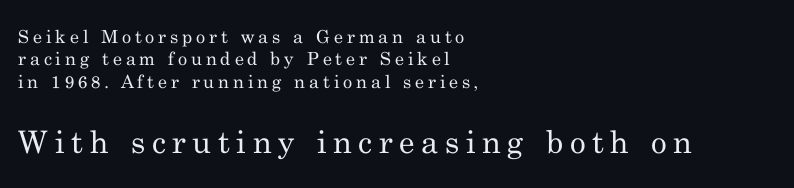
Q: Is the text bold? A: No.
Q: Is the text italic (slanted)? A: No, it is upright.
Q: Is the typeface a serif or a sans-serif typeface? A: Serif.
Q: Is the text underlined? A: No.
Q: How is the paragraph aligned? A: Left-aligned.
Q: Is the spacing between letters normal or unusually wide? A: Unusually wide.
Q: Is the spacing between lines tight, normal or loose? A: Normal.
Q: Which block of text is set in a larger size, the first (top) or the second (bottom)? A: The second (bottom) one.
Q: Width (condensed, normal, or wide)? A: Normal.
Q: Stroke contrast? A: Medium.
Q: x-height? A: Small.
Q: Monospaced? A: No.
